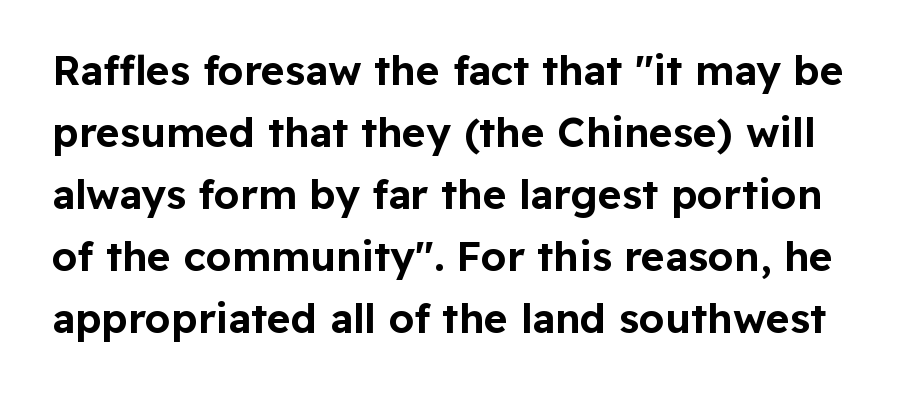
Q: Is the text italic (slanted)? A: No, it is upright.
Q: Is the typeface a serif or a sans-serif typeface? A: Sans-serif.
Q: Is the text underlined? A: No.
Q: Is the spacing between letters normal or unusually wide? A: Normal.
Q: Is the spacing between lines tight, normal or loose? A: Normal.
Q: Width (condensed, normal, or wide)? A: Normal.
Q: Stroke contrast? A: Low.
Q: x-height? A: Medium.
Q: Monospaced? A: No.
